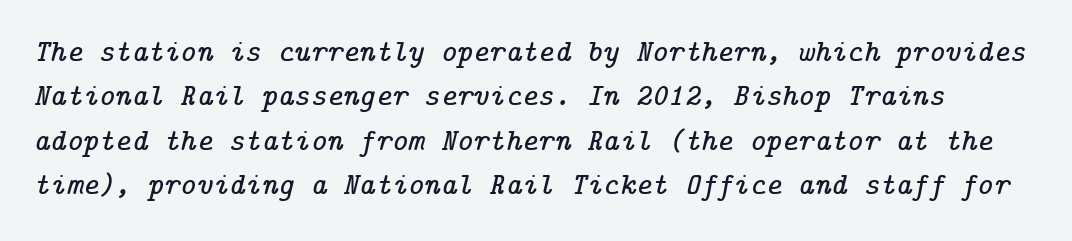
{"serif": "yes", "italic": "yes", "lean": "right", "slant_degrees": 14, "width": "normal", "stroke_contrast": "low", "x_height": "medium", "underline": "no", "line_spacing": "normal", "line_spacing_ratio": 1.43, "letter_spacing": "normal", "letter_spacing_em": 0.0, "glyph_px": 31}
